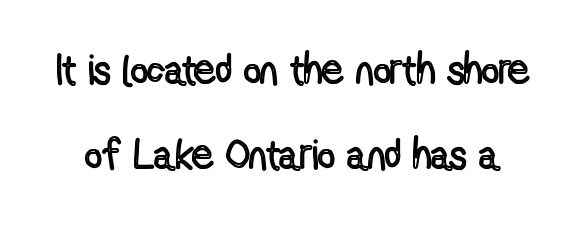
The space directly below the letters is spotless. Characters follow at the spacing the type designer built in. Note the varied advance widths — an 'i' is clearly narrower than an 'm'. Loosely led — the rows are spread out. In terms of posture, this sample is upright.
